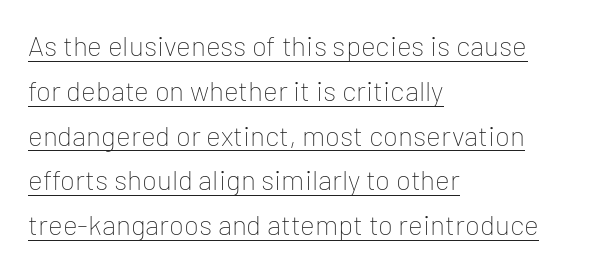
Q: Is the text bold? A: No.
Q: Is the text italic (slanted)? A: No, it is upright.
Q: Is the typeface a serif or a sans-serif typeface? A: Sans-serif.
Q: Is the text underlined? A: Yes.
Q: How is the paragraph aligned? A: Left-aligned.
Q: Is the spacing between letters normal or unusually wide? A: Normal.
Q: Is the spacing between lines tight, normal or loose? A: Normal.
Q: Width (condensed, normal, or wide)? A: Normal.
Q: Stroke contrast? A: Low.
Q: x-height? A: Medium.
Q: Monospaced? A: No.
